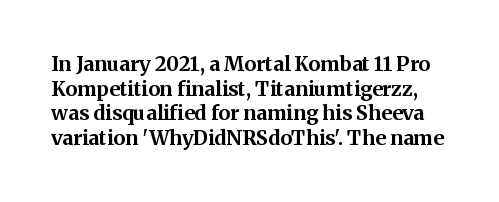
The image shows 20 px bold type, upright; set line spacing 1.23x, normal letter spacing, not underlined.
